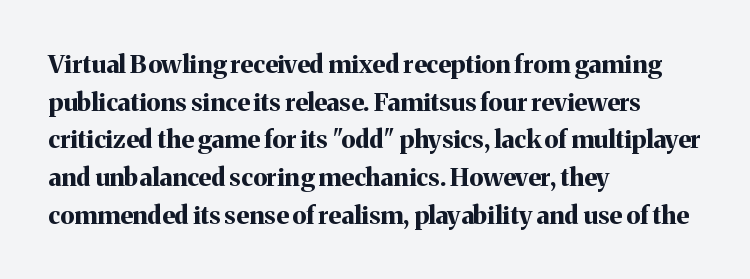
The image shows 25 px bold type, upright; set left-aligned, normal line spacing (1.51x), normal letter spacing, not underlined.
